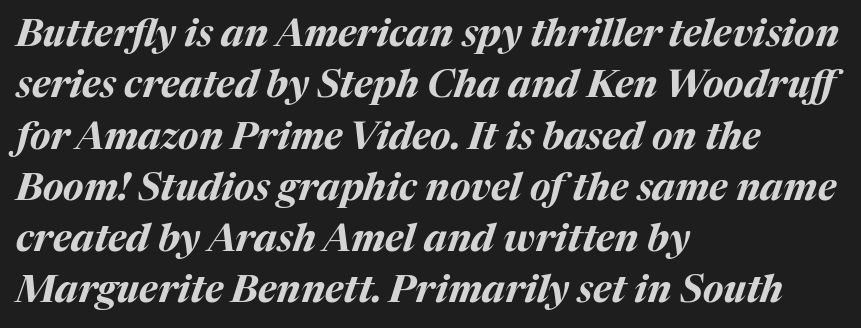
Decoration check: the copy has no underline. The text carries the slant typical of an italic or oblique font. Successive baselines arrive at the customary interval. Short note: letters normally spaced. Caption: bold face, heavy strokes. Here the designer chose a conventional face with non-uniform glyph widths.
